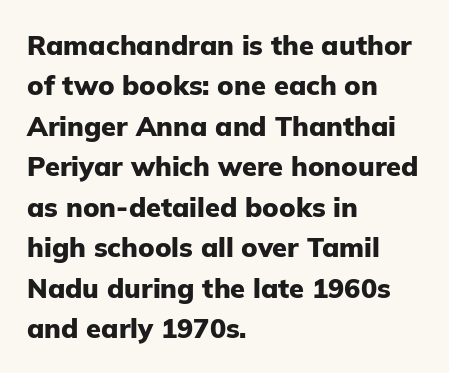
The image shows 27 px bold type, upright; set left-aligned, normal line spacing (1.5x), normal letter spacing, not underlined.
